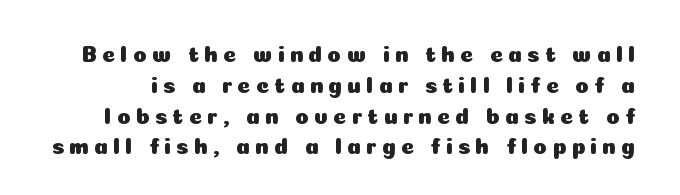
{"italic": "no", "underline": "no", "line_spacing": "normal", "line_spacing_ratio": 1.4, "letter_spacing": "wide", "letter_spacing_em": 0.24, "glyph_px": 22}
